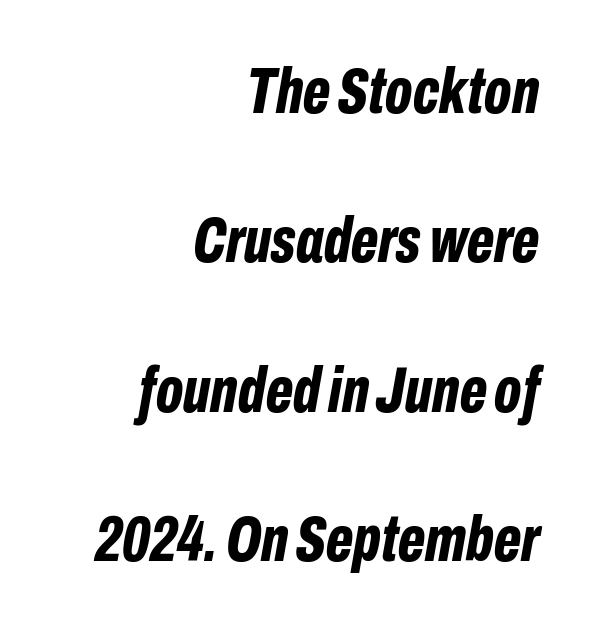
The image shows 65 px bold, condensed type, italic (leaning right); set right-aligned, loose line spacing (2.3x), normal letter spacing, not underlined; low stroke contrast and a medium x-height.
